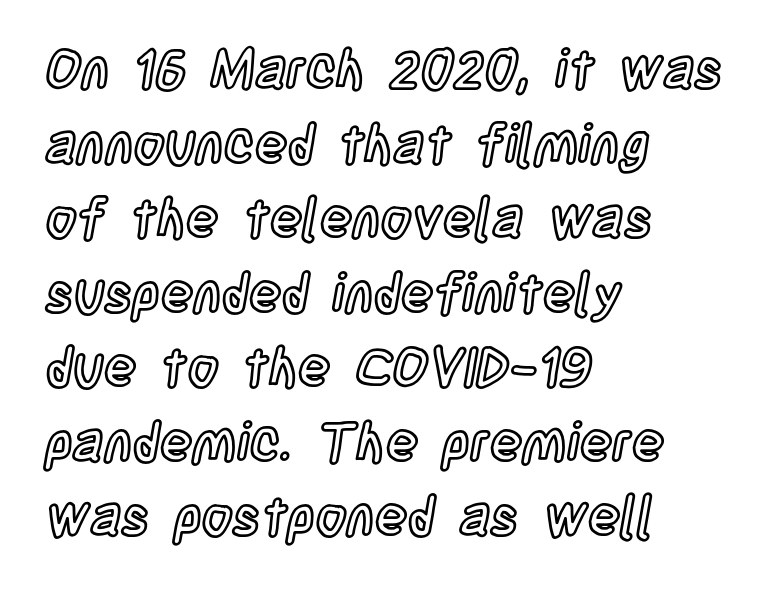
One-word summary of the alignment: left. The letters advance in unequal steps, a hallmark of proportional type. Glyph-to-glyph distance matches everyday printed text.
